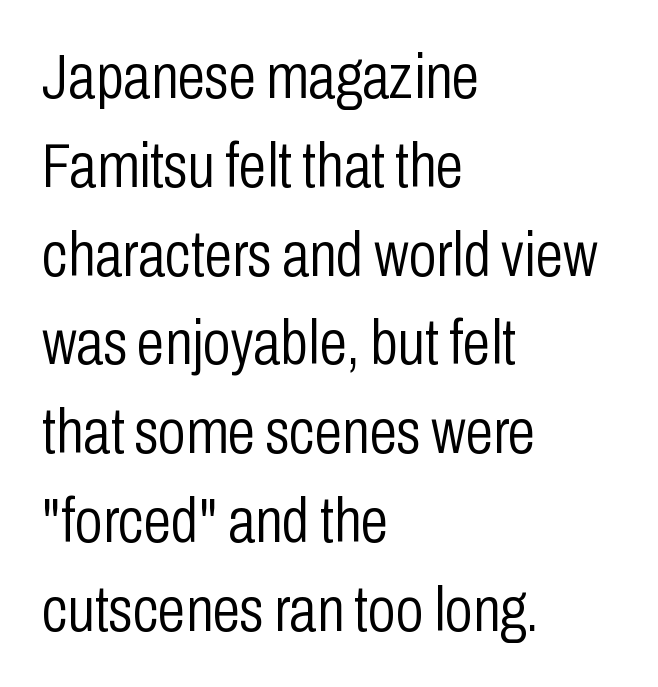
{"serif": "no", "italic": "no", "bold": "no", "weight": "light", "width": "condensed", "stroke_contrast": "low", "x_height": "medium", "monospaced": "no", "underline": "no", "align": "left", "line_spacing": "normal", "line_spacing_ratio": 1.41, "letter_spacing": "normal", "letter_spacing_em": 0.0, "glyph_px": 63}
